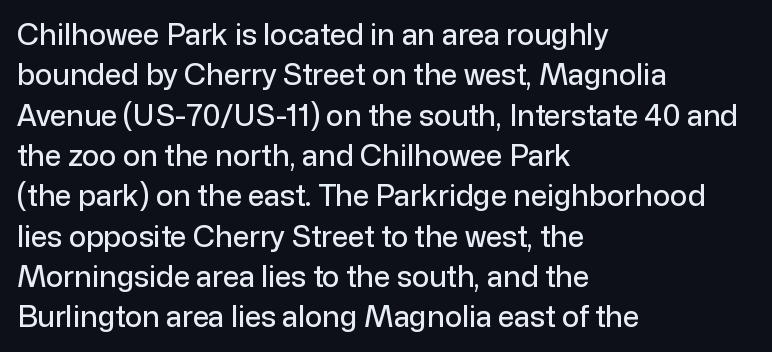
{"serif": "no", "italic": "no", "width": "normal", "stroke_contrast": "low", "x_height": "medium", "monospaced": "no", "underline": "no", "align": "left", "line_spacing": "normal", "line_spacing_ratio": 1.39, "letter_spacing": "normal", "letter_spacing_em": 0.0, "glyph_px": 29}
